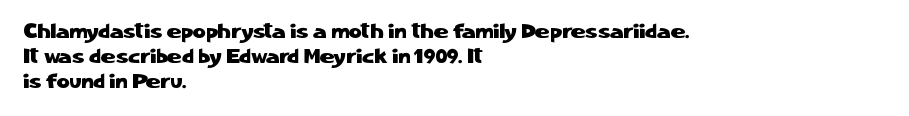
{"italic": "no", "underline": "no", "align": "left", "line_spacing": "normal", "line_spacing_ratio": 1.25, "letter_spacing": "normal", "letter_spacing_em": 0.0, "glyph_px": 20}
